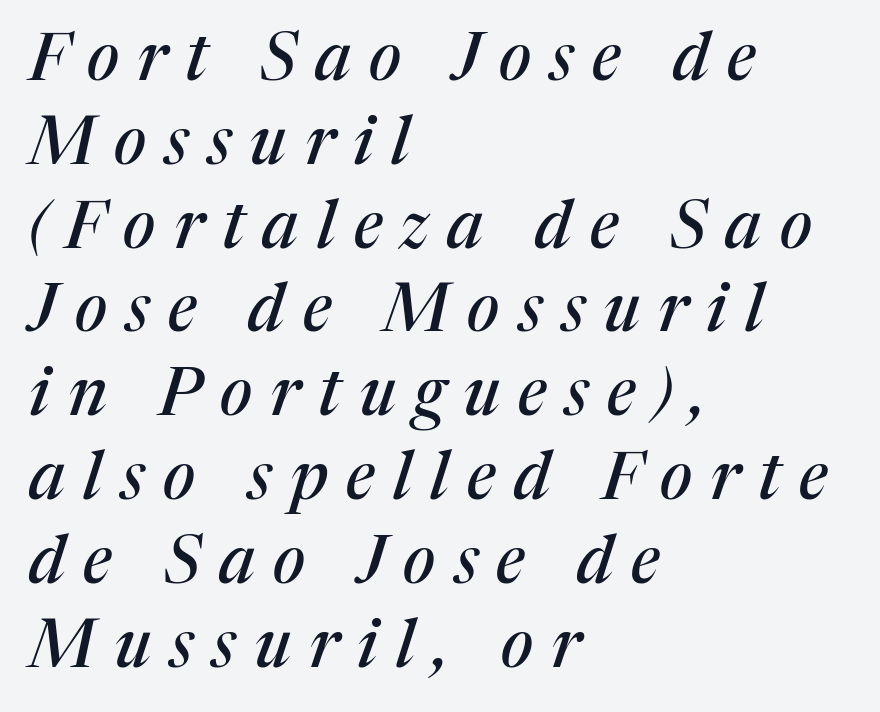
{"serif": "yes", "italic": "yes", "lean": "right", "slant_degrees": 17, "width": "normal", "stroke_contrast": "medium", "x_height": "medium", "monospaced": "no", "underline": "no", "align": "left", "line_spacing": "normal", "line_spacing_ratio": 1.27, "letter_spacing": "wide", "letter_spacing_em": 0.28, "glyph_px": 66}
